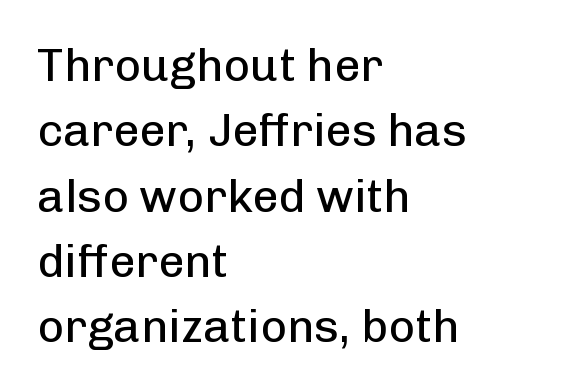
The rendering keeps characters at their native spacing. These lines sit exactly where default settings would place them. Note the varied advance widths — an 'i' is clearly narrower than an 'm'. A student would call this left alignment; a typographer would say flush left, rag right.
